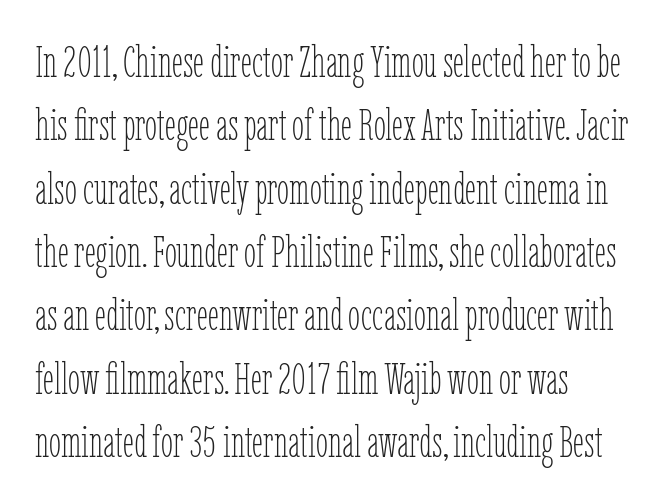
The image shows 44 px thin, condensed type, upright; set left-aligned, normal line spacing (1.44x), normal letter spacing, not underlined; low stroke contrast and a medium x-height.
